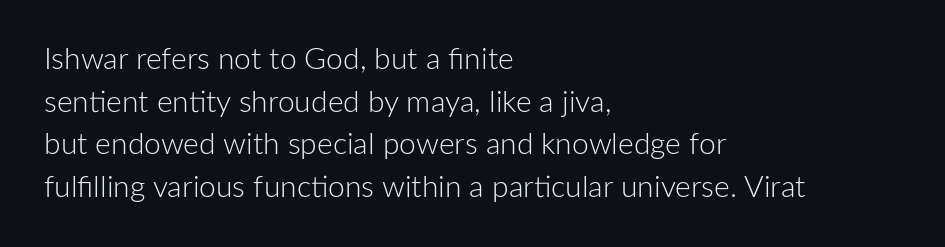
Unlike italic type, these characters show no tilt at all. Reading down the block, your eye returns to a fixed left position each line. The horizontal fit of the characters is conventional and even. Character widths vary here, with narrow letters taking less room than wide ones.
